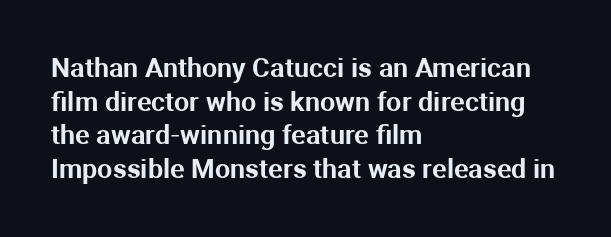
The image shows 27 px text type, upright; set left-aligned, normal line spacing (1.25x), normal letter spacing, not underlined.
